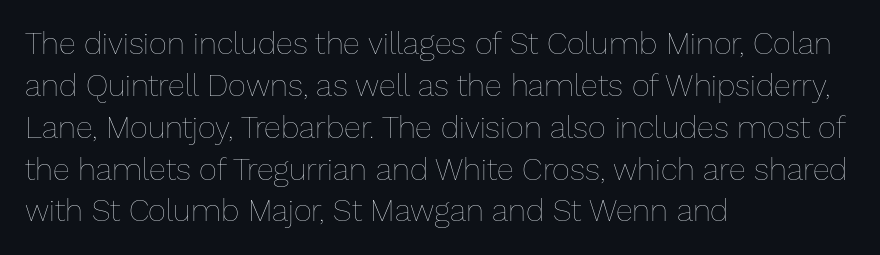
The image shows 31 px thin type, upright; set left-aligned, normal line spacing (1.35x), normal letter spacing, not underlined; low stroke contrast and a medium x-height.
